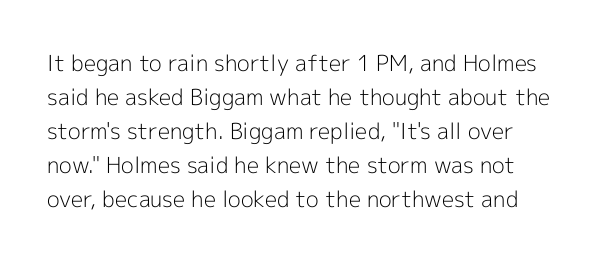
{"italic": "no", "bold": "no", "underline": "no", "line_spacing": "normal", "line_spacing_ratio": 1.55, "letter_spacing": "normal", "letter_spacing_em": 0.0, "glyph_px": 22}
